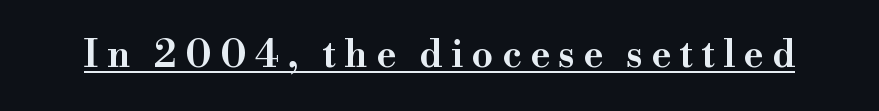
The image shows 38 px wide serif type, upright; set unusually wide letter spacing (+0.22 em), underlined; high stroke contrast and a small x-height.
